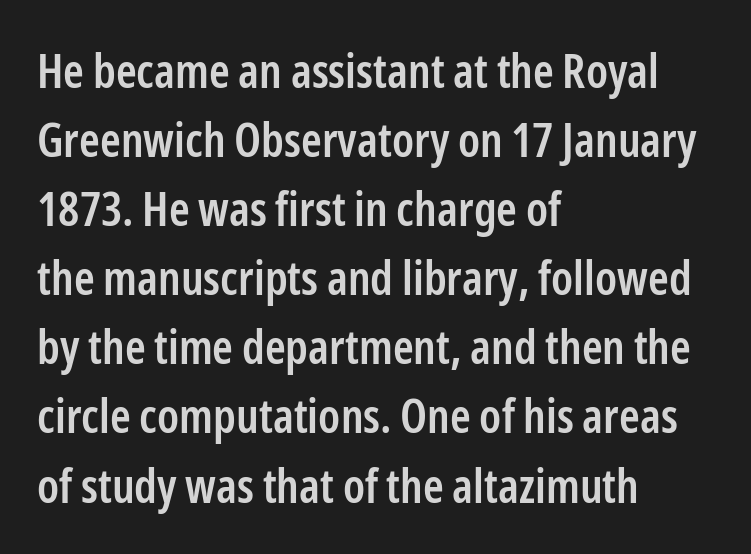
Q: Is the text bold? A: Semi-bold.
Q: Is the text italic (slanted)? A: No, it is upright.
Q: Is the typeface a serif or a sans-serif typeface? A: Sans-serif.
Q: Is the text underlined? A: No.
Q: How is the paragraph aligned? A: Left-aligned.
Q: Is the spacing between letters normal or unusually wide? A: Normal.
Q: Is the spacing between lines tight, normal or loose? A: Normal.
Q: Width (condensed, normal, or wide)? A: Condensed.
Q: Stroke contrast? A: Low.
Q: x-height? A: Medium.
Q: Monospaced? A: No.
